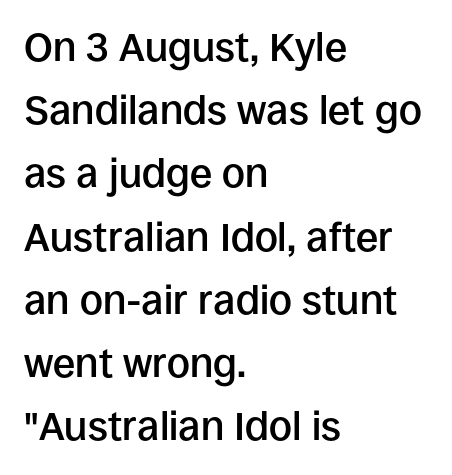
The image shows 40 px semibold sans-serif type, upright; set left-aligned, normal line spacing (1.58x), normal letter spacing, not underlined; low stroke contrast and a large x-height.
